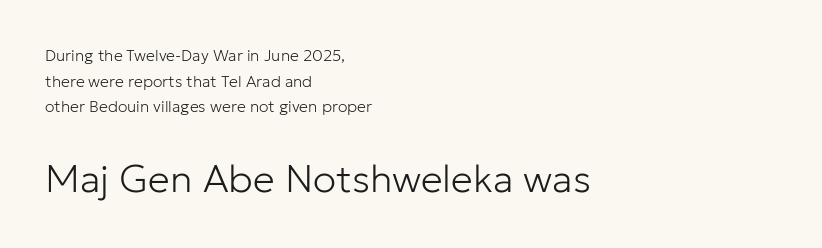
{"serif": "no", "italic": "no", "bold": "no", "weight": "light", "width": "normal", "stroke_contrast": "low", "x_height": "medium", "monospaced": "no", "underline": "no", "align": "left", "line_spacing": "normal", "line_spacing_ratio": 1.6, "letter_spacing": "normal", "letter_spacing_em": 0.0, "larger_block": "second", "size_ratio": 2.44, "glyph_px": 39}
